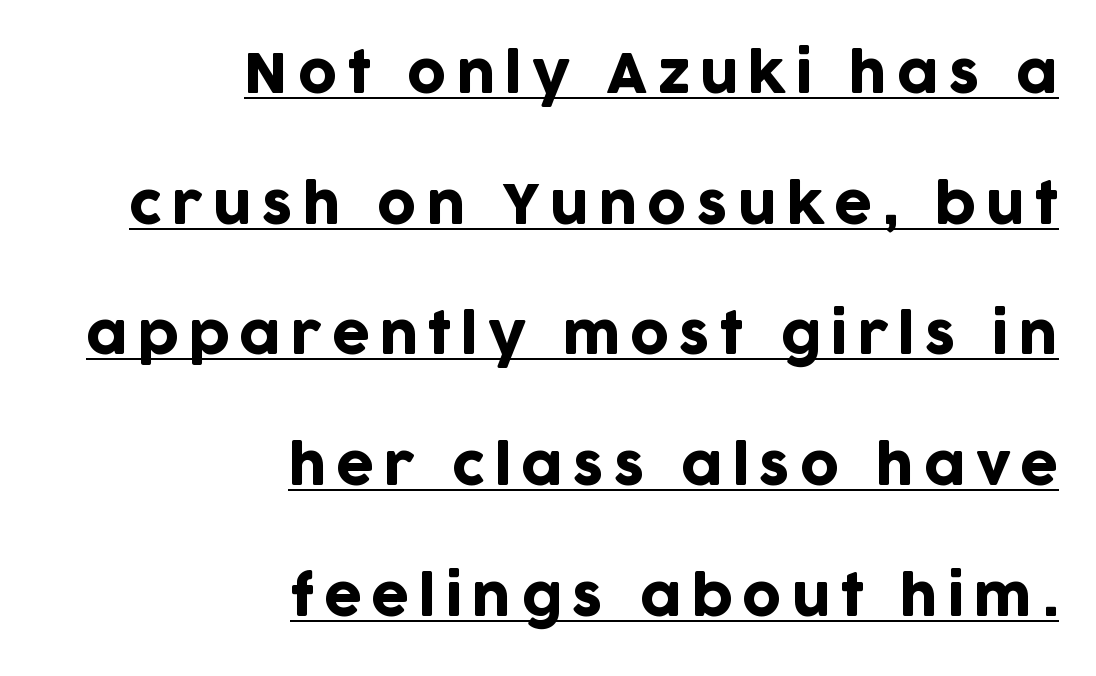
The image shows 54 px sans-serif type, upright; set right-aligned, loose line spacing (2.42x), underlined; low stroke contrast and a large x-height.
